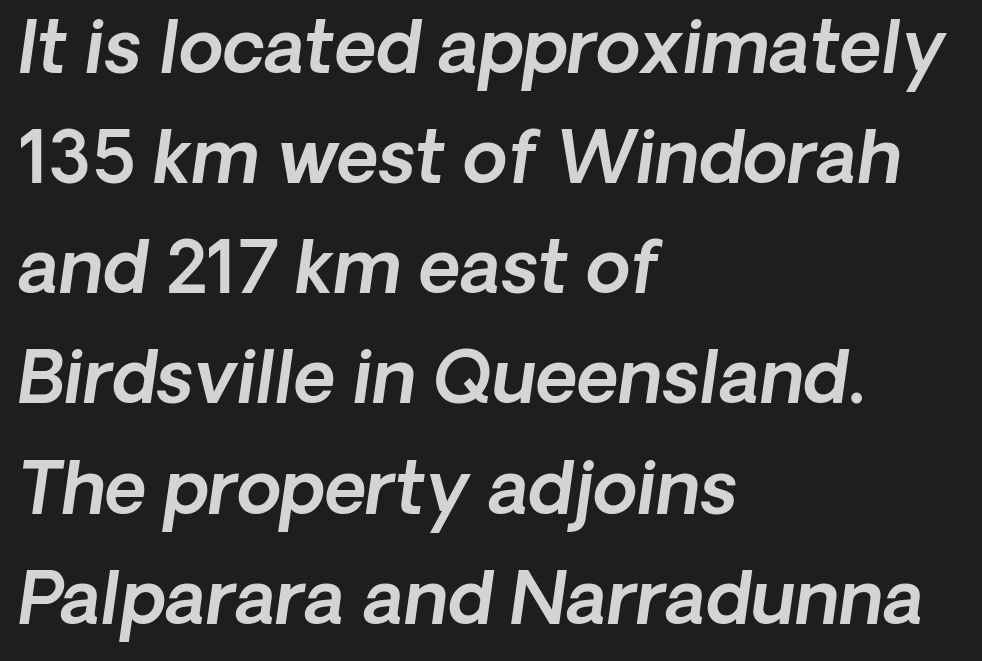
{"serif": "no", "width": "normal", "x_height": "medium", "monospaced": "no", "underline": "no", "align": "left", "line_spacing": "normal", "line_spacing_ratio": 1.53, "letter_spacing": "normal", "letter_spacing_em": 0.0, "glyph_px": 72}
